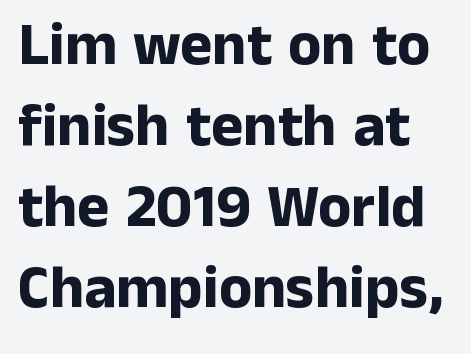
Does the weight exceed regular? Yes, all the way to bold. In terms of leading, this rendering sits right in the middle. When letters stand straight like this, we call the style roman or upright. Words float on clear page, feet unadorned. The letters sit at their default tracking, neither squeezed nor spread. The rendering shows plain stroke endings on the letterforms — a sans-serif design.
